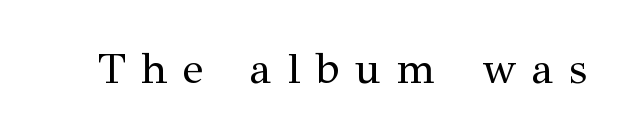
What stands out about the letter spacing? Its width — letters are far apart. No word sits above an underline. Stroke terminals: seriffed. The letterforms sit at book weight or below. It's the straight-up-and-down kind of type.
